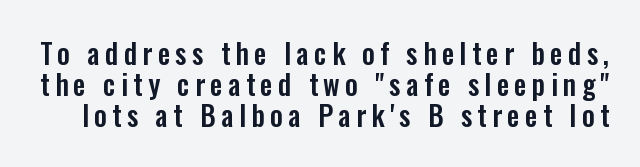
{"serif": "no", "italic": "no", "width": "condensed", "stroke_contrast": "low", "x_height": "medium", "monospaced": "no", "underline": "no", "line_spacing": "tight", "line_spacing_ratio": 1.1, "glyph_px": 28}
